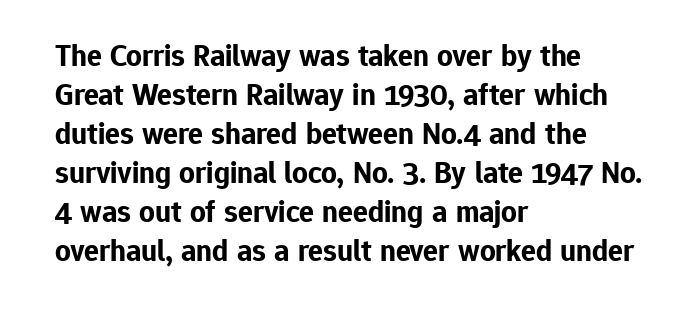
Quick note: interline space is typical. No feet cap the strokes, marking this as sans-serif type. The zone under the glyphs is completely vacant. I'd describe the lettering as bold — thick and assertive. Do the characters align in a grid? No, the font is proportional.
